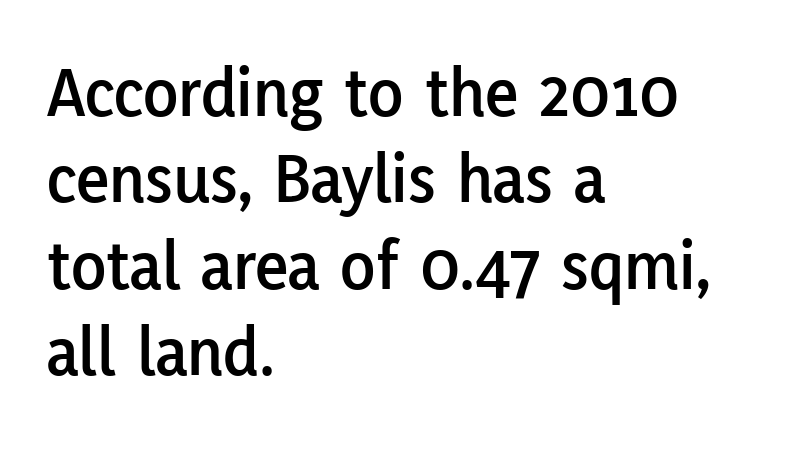
{"serif": "no", "italic": "no", "width": "normal", "stroke_contrast": "low", "x_height": "medium", "monospaced": "no", "underline": "no", "align": "left", "line_spacing_ratio": 1.2, "letter_spacing": "normal", "letter_spacing_em": 0.0, "glyph_px": 72}
